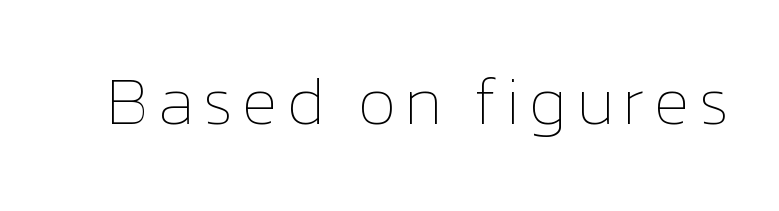
The image shows 67 px thin type, upright; set not underlined; low stroke contrast and a medium x-height.
